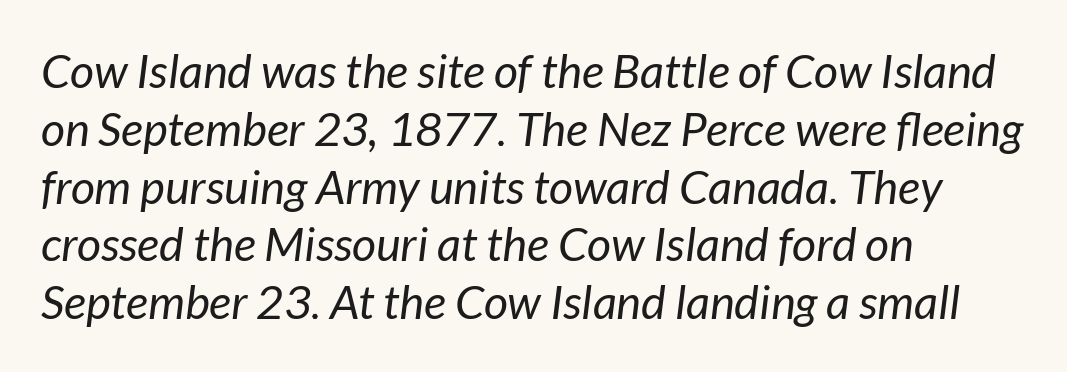
Q: Is the text bold? A: No.
Q: Is the text italic (slanted)? A: Yes, it leans right by about 7 degrees.
Q: Is the text underlined? A: No.
Q: How is the paragraph aligned? A: Left-aligned.
Q: Is the spacing between letters normal or unusually wide? A: Normal.
Q: Width (condensed, normal, or wide)? A: Normal.
Q: Stroke contrast? A: Low.
Q: x-height? A: Medium.
Q: Monospaced? A: No.
